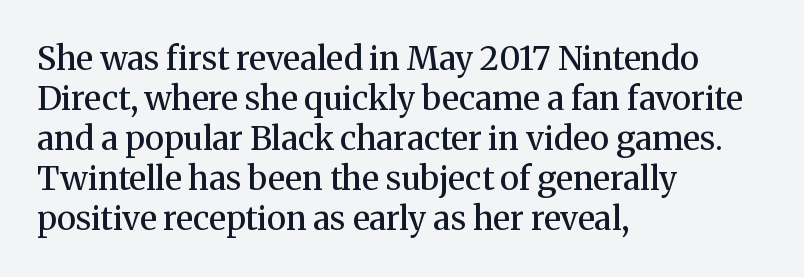
The specimen omits any rule beneath the text block's lines. There is no visible air inserted between adjacent glyphs. The passage shown is typeset with a serif family. Italic? Not at all — the glyphs are vertical. The setting favours the left margin, as ordinary paragraphs usually do. Varying glyph widths throughout — classic text-font behaviour.
